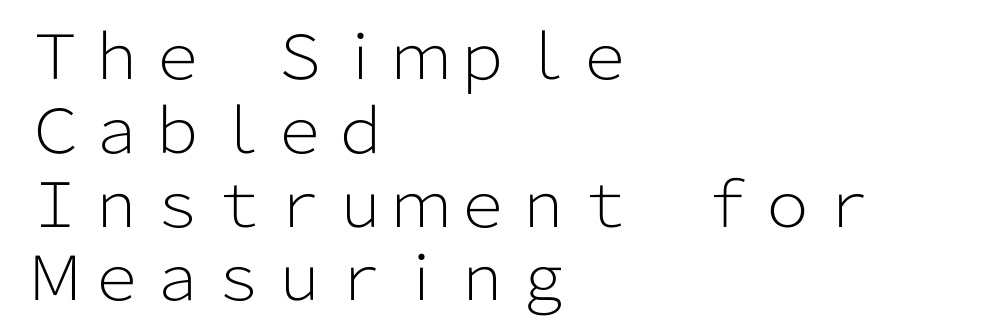
{"serif": "no", "italic": "no", "bold": "no", "weight": "light", "width": "normal", "stroke_contrast": "low", "x_height": "medium", "monospaced": "no", "underline": "no", "align": "left", "line_spacing_ratio": 1.21, "letter_spacing": "normal", "letter_spacing_em": 0.0, "glyph_px": 61}
